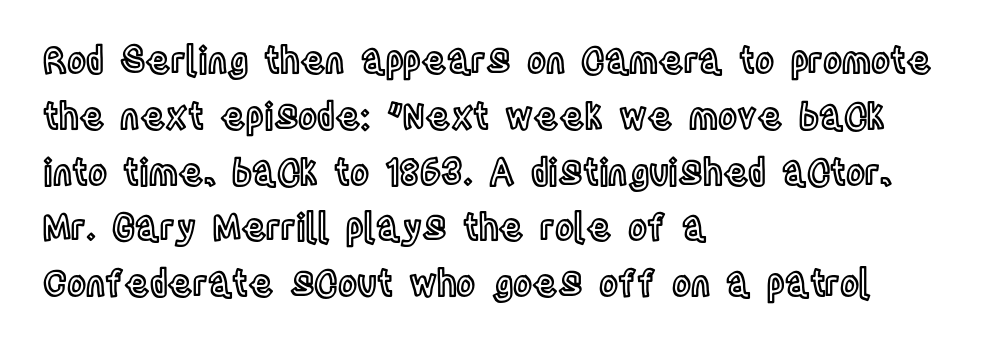
Q: Is the text italic (slanted)? A: No, it is upright.
Q: Is the text underlined? A: No.
Q: How is the paragraph aligned? A: Left-aligned.
Q: Is the spacing between letters normal or unusually wide? A: Normal.
Q: Is the spacing between lines tight, normal or loose? A: Normal.
Q: Width (condensed, normal, or wide)? A: Condensed.
Q: x-height? A: Large.
Q: Monospaced? A: No.
